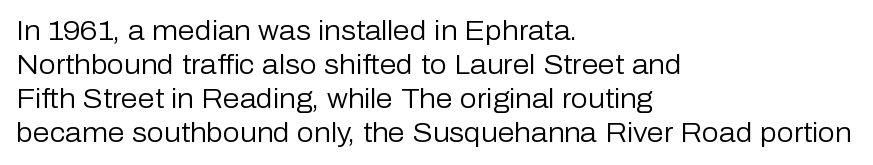
The image shows 27 px text type, upright; set left-aligned, normal line spacing (1.26x), normal letter spacing, not underlined.
